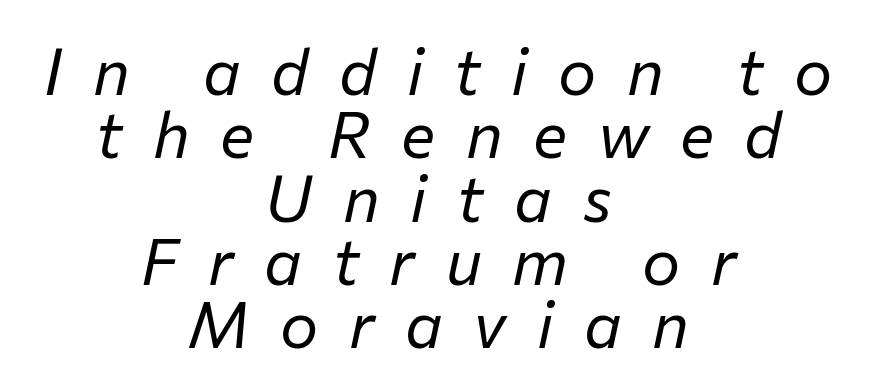
{"italic": "yes", "lean": "right", "slant_degrees": 12, "bold": "no", "weight": "regular", "width": "normal", "stroke_contrast": "low", "x_height": "medium", "monospaced": "no", "underline": "no", "align": "center", "line_spacing": "tight", "line_spacing_ratio": 0.99, "letter_spacing": "wide", "letter_spacing_em": 0.48, "glyph_px": 64}
